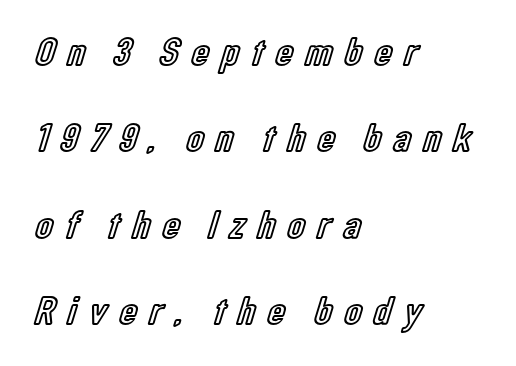
The baseline area is clear. Successive baselines arrive slowly, with a big drop between each. Each line starts at the same left margin while the right side varies. Do the characters align in a grid? No, the font is proportional.
